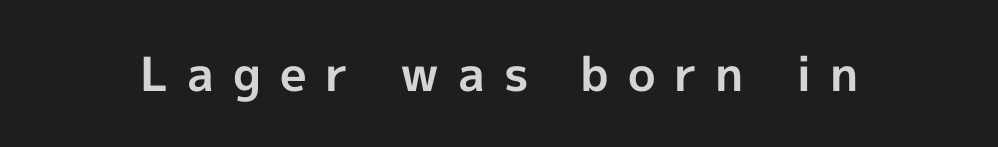
The type sits square on the baseline with zero lean. Honestly, the letter spacing is so wide it's the main thing you notice. You could not count columns in this text — the font is proportionally spaced. The passage shown is emphatically bold. Descender tails drop into unmarked territory. No feet cap the strokes, marking this as sans-serif type.
